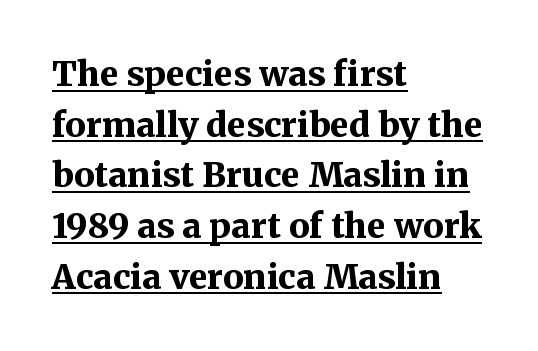
Do the characters align in a grid? No, the font is proportional. Leading: standard. Rendered with straight, roman letterforms. Unlike a clean sans, this face finishes its strokes with serifs. Nothing unusual about the tracking: characters are spaced as the font intends. Descenders here cross a horizontal rule under the line.
